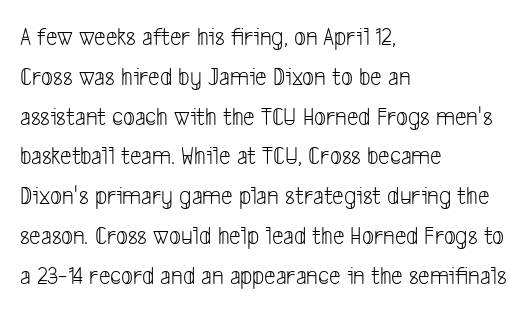
Words appear dense and cohesive because spacing is normal. One glance says typical: line gaps are just what's usual. The ragged edge is on the right, which tells us the setting is flush left. The area under the type is left untouched. Stem width sits at or under what a default text font uses.
